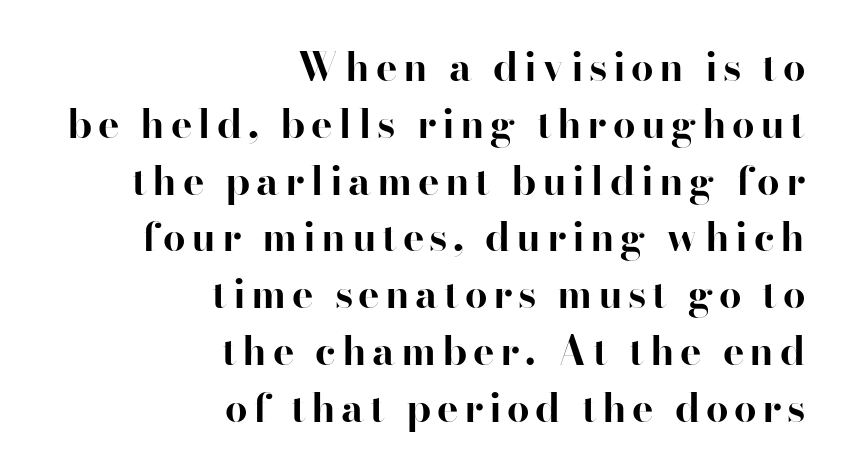
The image shows 40 px bold serif type, upright; set right-aligned, normal line spacing (1.42x), not underlined; high stroke contrast and a small x-height.
